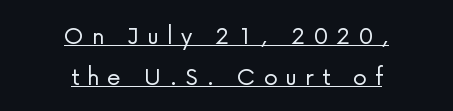
The image shows 28 px light sans-serif type, upright; set centered, normal line spacing (1.45x), unusually wide letter spacing (+0.29 em), underlined; low stroke contrast and a medium x-height.
